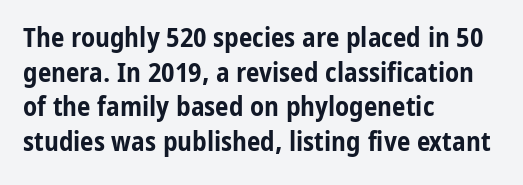
Compared with typical body copy, the letter spacing here is the same. The setting favours the left margin, as ordinary paragraphs usually do. Heft: maximum for text — a bold. Beneath every word, the page is bare. Successive baselines arrive at the customary interval. These lines were composed using upright roman letters.
